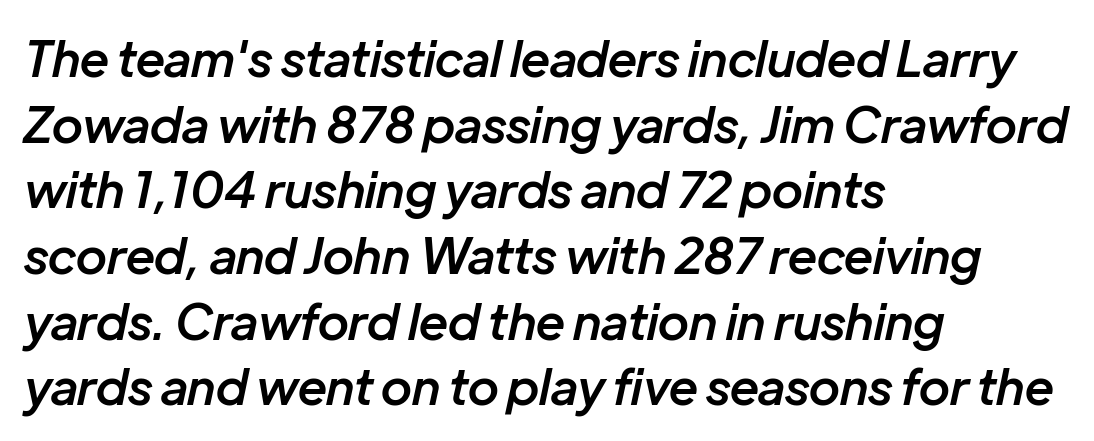
Q: Is the text bold? A: Semi-bold.
Q: Is the text italic (slanted)? A: Yes, it leans right by about 12 degrees.
Q: Is the text underlined? A: No.
Q: How is the paragraph aligned? A: Left-aligned.
Q: Is the spacing between letters normal or unusually wide? A: Normal.
Q: Is the spacing between lines tight, normal or loose? A: Normal.
Q: Width (condensed, normal, or wide)? A: Normal.
Q: Stroke contrast? A: Low.
Q: x-height? A: Medium.
Q: Monospaced? A: No.
